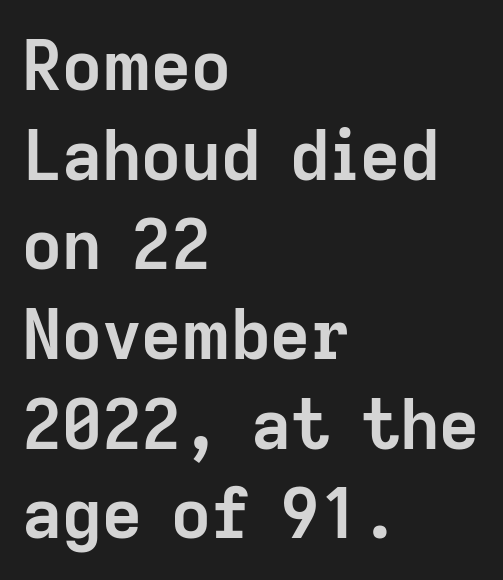
The image shows 69 px semibold sans-serif type, upright; set left-aligned, normal line spacing (1.3x), normal letter spacing, not underlined; low stroke contrast and a medium x-height.
